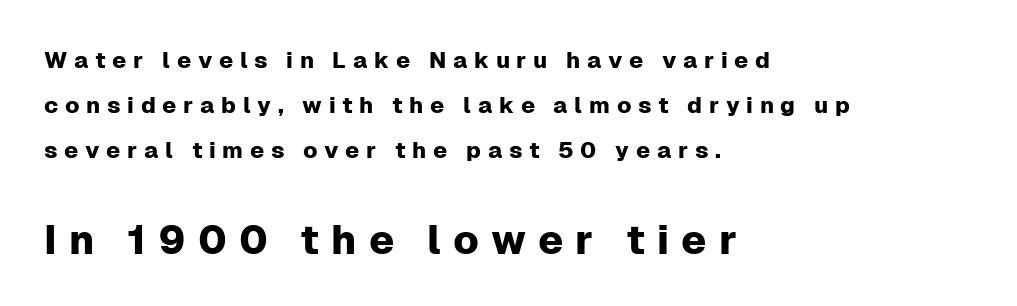
{"serif": "no", "italic": "no", "width": "normal", "stroke_contrast": "low", "x_height": "medium", "monospaced": "no", "underline": "no", "align": "left", "line_spacing": "loose", "line_spacing_ratio": 1.96, "letter_spacing": "wide", "letter_spacing_em": 0.29, "larger_block": "second", "size_ratio": 1.78, "glyph_px": 41}
